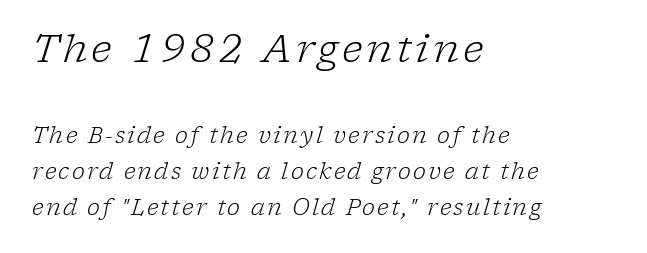
{"serif": "yes", "italic": "yes", "lean": "right", "slant_degrees": 17, "bold": "no", "weight": "light", "width": "normal", "stroke_contrast": "low", "x_height": "medium", "monospaced": "no", "underline": "no", "align": "left", "line_spacing": "normal", "line_spacing_ratio": 1.62, "larger_block": "first", "size_ratio": 1.77, "glyph_px": 39}
